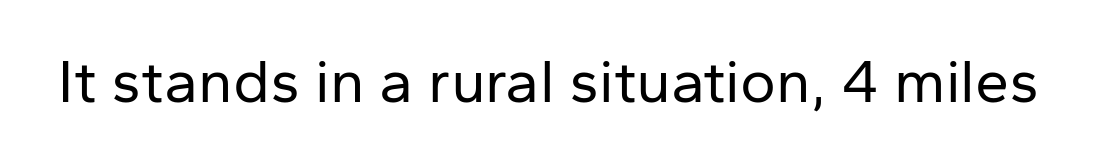
The image shows 61 px regular-weight sans-serif type, upright; set normal letter spacing, not underlined; low stroke contrast and a medium x-height.
